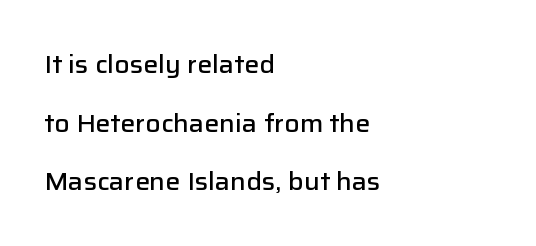
{"italic": "no", "bold": "semi", "underline": "no", "align": "left", "line_spacing": "loose", "line_spacing_ratio": 2.35, "letter_spacing": "normal", "letter_spacing_em": 0.0, "glyph_px": 25}
